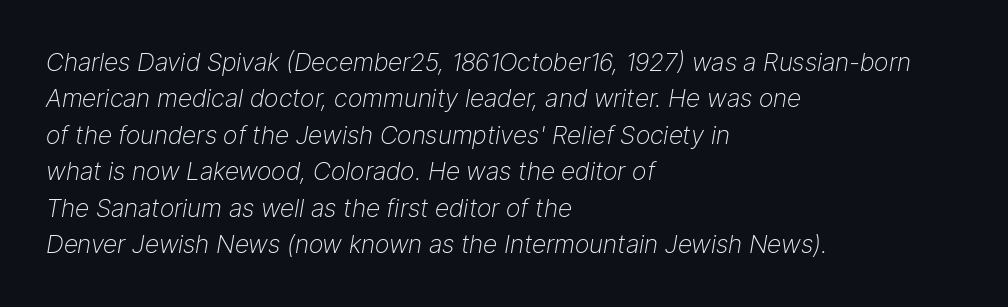
Q: Is the text bold? A: No.
Q: Is the text italic (slanted)? A: Yes, it leans right by about 9 degrees.
Q: Is the text underlined? A: No.
Q: How is the paragraph aligned? A: Left-aligned.
Q: Is the spacing between letters normal or unusually wide? A: Normal.
Q: Is the spacing between lines tight, normal or loose? A: Normal.
